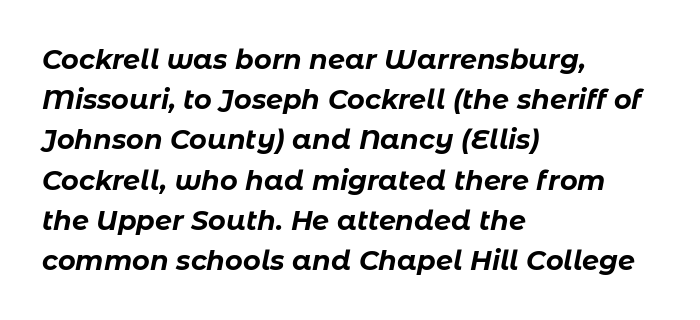
{"italic": "yes", "lean": "right", "slant_degrees": 11, "bold": "yes", "underline": "no", "align": "left", "line_spacing": "normal", "line_spacing_ratio": 1.49, "letter_spacing": "normal", "letter_spacing_em": 0.0, "glyph_px": 27}
